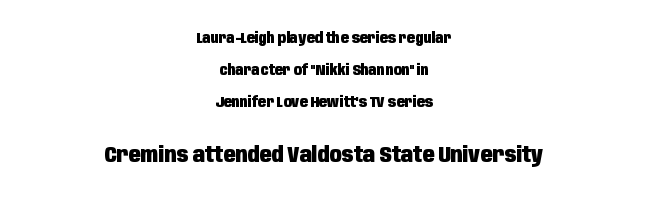
Q: Is the text bold? A: Yes.
Q: Is the text italic (slanted)? A: No, it is upright.
Q: Is the text underlined? A: No.
Q: How is the paragraph aligned? A: Centered.
Q: Is the spacing between letters normal or unusually wide? A: Normal.
Q: Is the spacing between lines tight, normal or loose? A: Loose.
Q: Which block of text is set in a larger size, the first (top) or the second (bottom)? A: The second (bottom) one.
